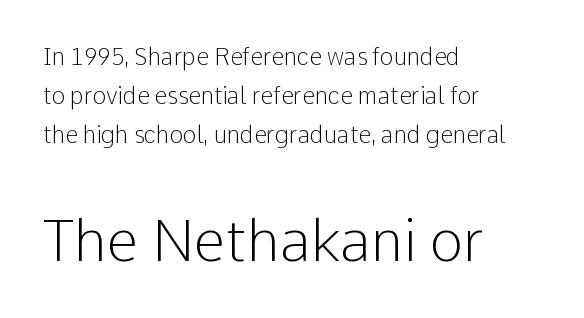
{"serif": "no", "italic": "no", "bold": "no", "weight": "light", "width": "normal", "stroke_contrast": "low", "x_height": "medium", "monospaced": "no", "underline": "no", "align": "left", "line_spacing": "normal", "line_spacing_ratio": 1.7, "letter_spacing": "normal", "letter_spacing_em": 0.0, "larger_block": "second", "size_ratio": 2.48, "glyph_px": 57}
